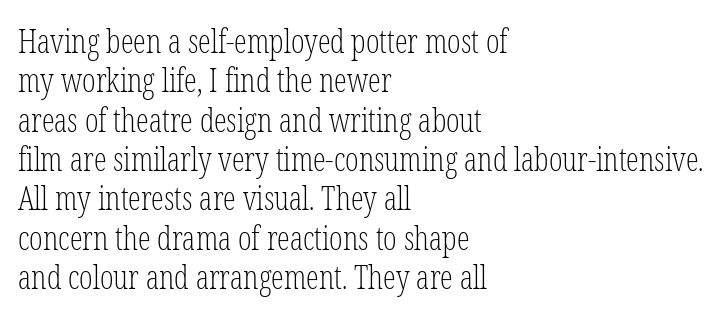
The ragged edge is on the right, which tells us the setting is flush left. This rendering features lettering with no underline. The font family rendered here belongs to the serif group. The weight would be labelled regular, book, light, or lighter still. There is no visible air inserted between adjacent glyphs.
